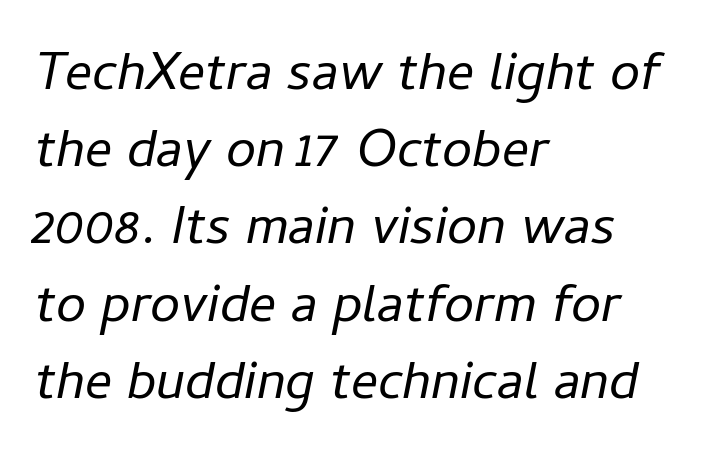
The image shows 54 px regular-weight type, italic (leaning right); set left-aligned, normal line spacing (1.43x), normal letter spacing, not underlined; low stroke contrast and a medium x-height.
